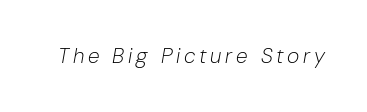
Q: Is the text bold? A: No.
Q: Is the text italic (slanted)? A: Yes, it leans right by about 10 degrees.
Q: Is the text underlined? A: No.
